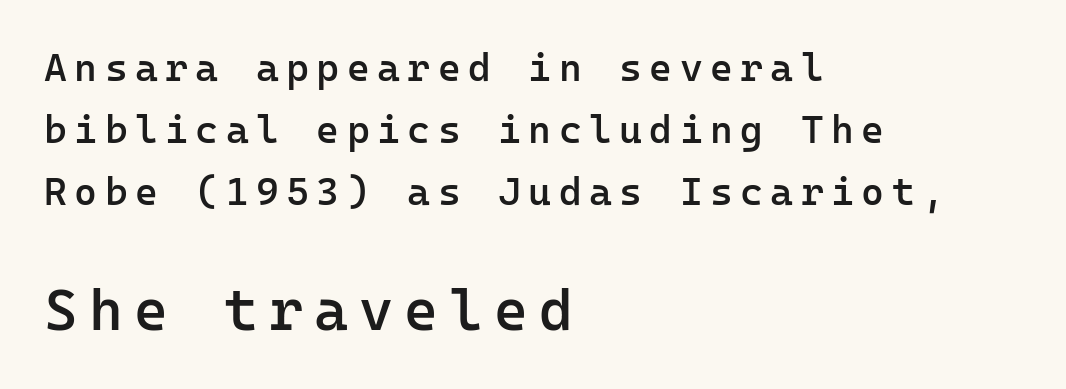
The lettering stays uniformly vertical, giving the passage a roman look. Semibold letterforms, between regular and bold. Baseline-to-baseline distance is the conventional proportion of letter height. The lines are quadded left.
